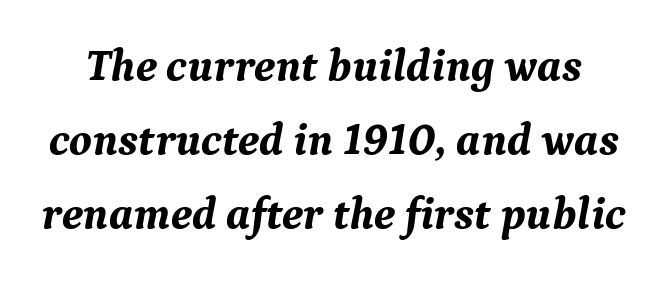
{"serif": "yes", "italic": "yes", "lean": "right", "slant_degrees": 9, "bold": "yes", "weight": "bold", "width": "normal", "stroke_contrast": "medium", "x_height": "medium", "monospaced": "no", "underline": "no", "line_spacing": "normal", "line_spacing_ratio": 1.65, "letter_spacing": "normal", "letter_spacing_em": 0.0, "glyph_px": 45}
